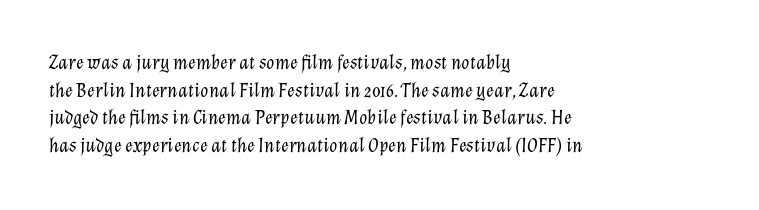
{"italic": "yes", "lean": "right", "slant_degrees": 12, "bold": "no", "underline": "no", "align": "left", "line_spacing": "normal", "line_spacing_ratio": 1.32, "letter_spacing": "normal", "letter_spacing_em": 0.0, "glyph_px": 21}
